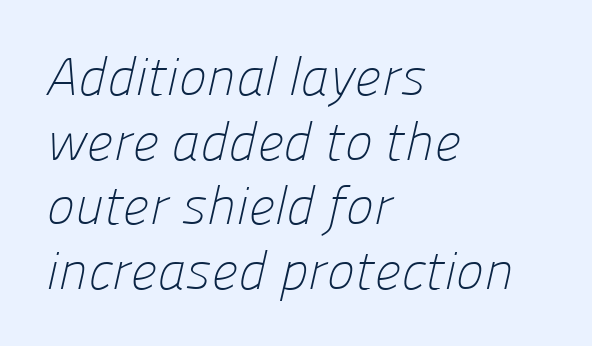
The image shows 53 px light sans-serif type; set left-aligned, line spacing 1.22x, normal letter spacing, not underlined; low stroke contrast and a medium x-height.
